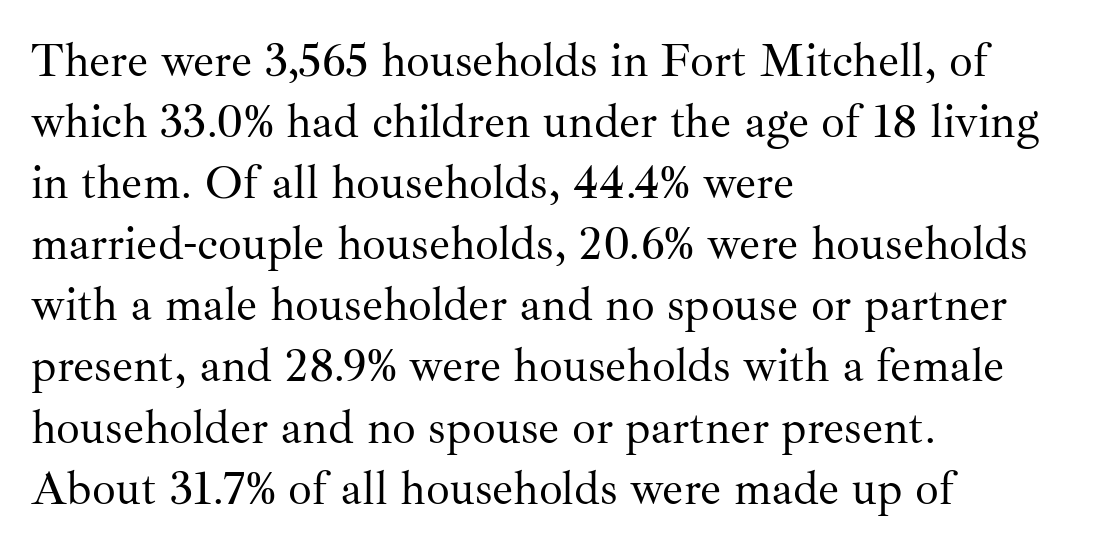
The image shows 47 px regular-weight serif type, upright; set left-aligned, normal line spacing (1.3x), normal letter spacing, not underlined; medium stroke contrast and a small x-height.
